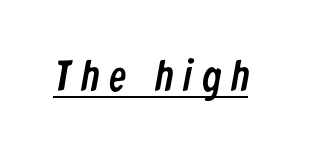
{"serif": "no", "width": "condensed", "stroke_contrast": "low", "x_height": "medium", "monospaced": "no", "underline": "yes", "letter_spacing": "wide", "letter_spacing_em": 0.24, "glyph_px": 43}
